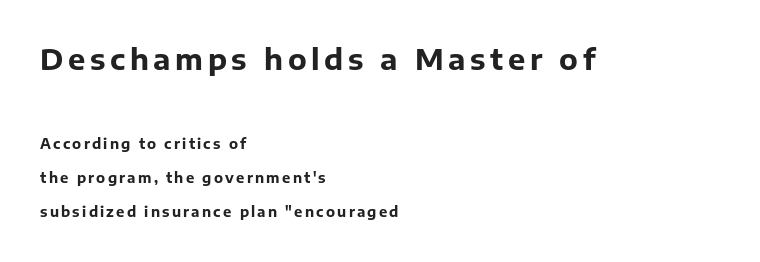
{"serif": "no", "italic": "no", "bold": "yes", "weight": "bold", "width": "normal", "stroke_contrast": "low", "x_height": "medium", "monospaced": "no", "underline": "no", "align": "left", "line_spacing": "loose", "line_spacing_ratio": 2.44, "larger_block": "first", "size_ratio": 2.07, "glyph_px": 29}
